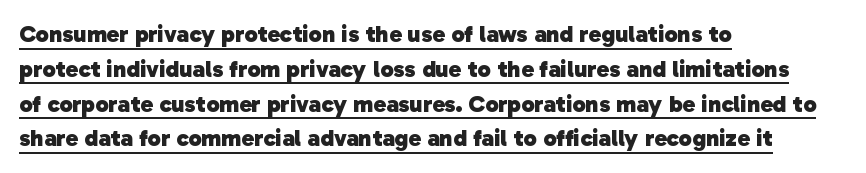
Q: Is the text bold? A: Yes.
Q: Is the text underlined? A: Yes.
Q: How is the paragraph aligned? A: Left-aligned.
Q: Is the spacing between letters normal or unusually wide? A: Normal.
Q: Is the spacing between lines tight, normal or loose? A: Normal.
